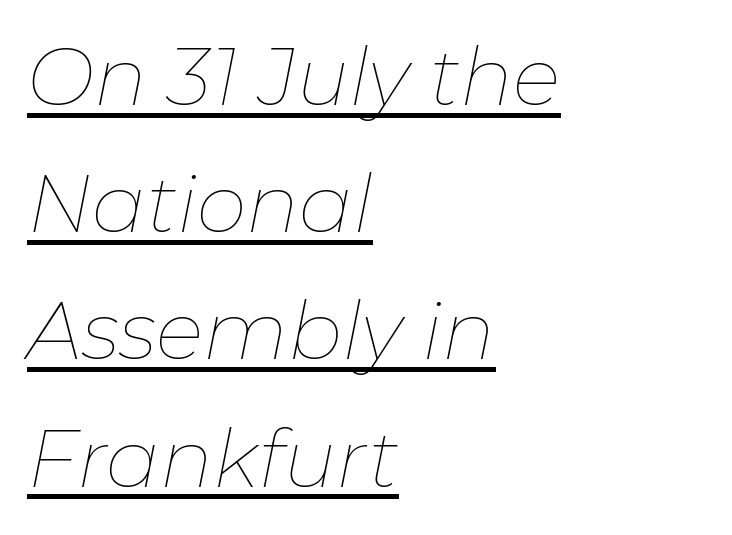
Q: Is the text bold? A: No.
Q: Is the text italic (slanted)? A: Yes, it leans right by about 11 degrees.
Q: Is the text underlined? A: Yes.
Q: How is the paragraph aligned? A: Left-aligned.
Q: Is the spacing between letters normal or unusually wide? A: Normal.
Q: Is the spacing between lines tight, normal or loose? A: Normal.
Q: Width (condensed, normal, or wide)? A: Normal.
Q: Stroke contrast? A: Low.
Q: x-height? A: Medium.
Q: Monospaced? A: No.
